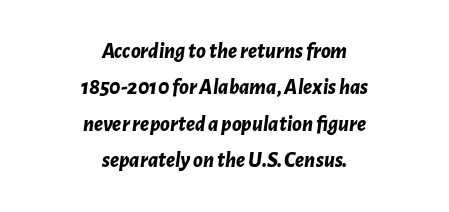
{"italic": "yes", "lean": "right", "slant_degrees": 7, "bold": "yes", "underline": "no", "align": "center", "line_spacing": "normal", "line_spacing_ratio": 1.65, "letter_spacing": "normal", "letter_spacing_em": 0.0, "glyph_px": 22}
